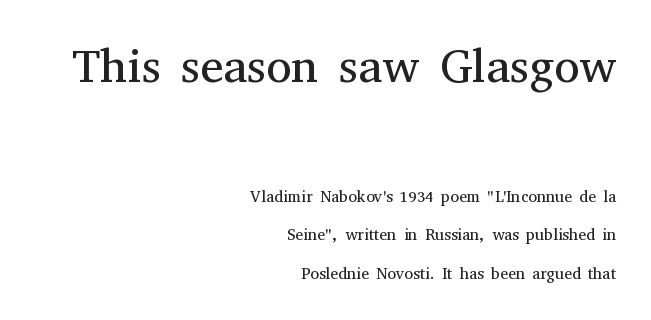
Q: Is the text bold? A: No.
Q: Is the text italic (slanted)? A: No, it is upright.
Q: Is the typeface a serif or a sans-serif typeface? A: Serif.
Q: Is the text underlined? A: No.
Q: How is the paragraph aligned? A: Right-aligned.
Q: Is the spacing between letters normal or unusually wide? A: Normal.
Q: Is the spacing between lines tight, normal or loose? A: Loose.
Q: Which block of text is set in a larger size, the first (top) or the second (bottom)? A: The first (top) one.
Q: Width (condensed, normal, or wide)? A: Normal.
Q: Stroke contrast? A: Medium.
Q: x-height? A: Medium.
Q: Monospaced? A: No.
